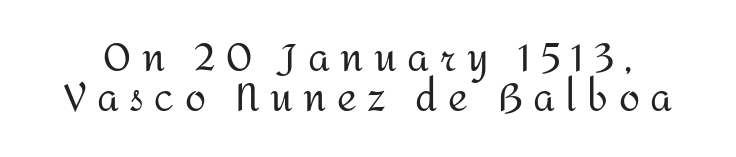
The face used here is proportionally spaced, like ordinary book or web type. The font sits on the lighter half of the weight spectrum, regular included. Very little white space separates one row of letters from the next. Anything drawn beneath the words? Only blank space.
